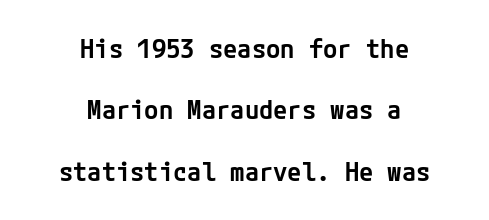
Leftover space on each line is divided equally before and after the words. Summary of weight: moderately heavy, a semibold. Descenders are the only things crossing below the line. This sample uses plain, unmodified letter spacing. A great deal of white space separates one row of letters from the next.
